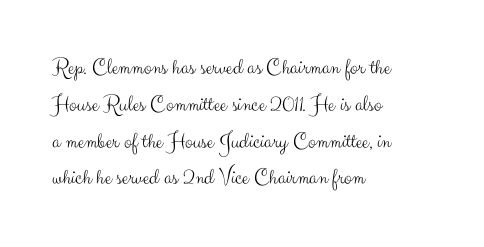
Q: Is the text bold? A: No.
Q: Is the text italic (slanted)? A: Yes.
Q: Is the text underlined? A: No.
Q: How is the paragraph aligned? A: Left-aligned.
Q: Is the spacing between letters normal or unusually wide? A: Normal.
Q: Is the spacing between lines tight, normal or loose? A: Normal.
